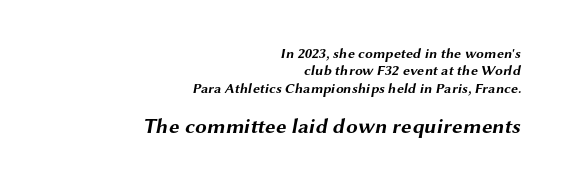
Q: Is the text bold? A: Yes.
Q: Is the text underlined? A: No.
Q: How is the paragraph aligned? A: Right-aligned.
Q: Is the spacing between letters normal or unusually wide? A: Normal.
Q: Is the spacing between lines tight, normal or loose? A: Normal.
Q: Which block of text is set in a larger size, the first (top) or the second (bottom)? A: The second (bottom) one.
